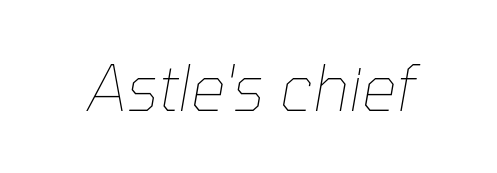
Is the type heavy? It reads as light-to-regular instead. Check the space under the baseline: it is left empty. A typesetter would mark this as italic. The type is set solid horizontally, with unmodified tracking. The face used here is proportionally spaced, like ordinary book or web type.
